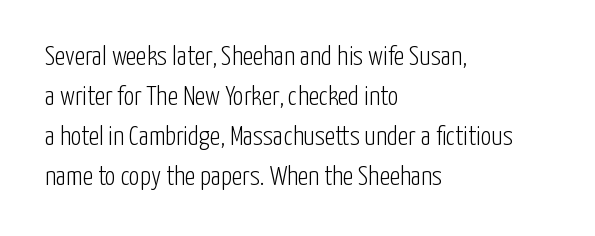
Italic: no, the glyphs are upright roman. Observe the ordinary spacing: letters are neighbours, not strangers. Line spacing here is normal. The zone under the glyphs is completely vacant. These lines stack with their left ends in a neat column.
